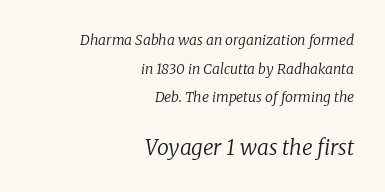
Q: Is the text bold? A: No.
Q: Is the text italic (slanted)? A: Yes, it leans right by about 8 degrees.
Q: Is the text underlined? A: No.
Q: How is the paragraph aligned? A: Right-aligned.
Q: Is the spacing between letters normal or unusually wide? A: Normal.
Q: Is the spacing between lines tight, normal or loose? A: Loose.
Q: Which block of text is set in a larger size, the first (top) or the second (bottom)? A: The second (bottom) one.
